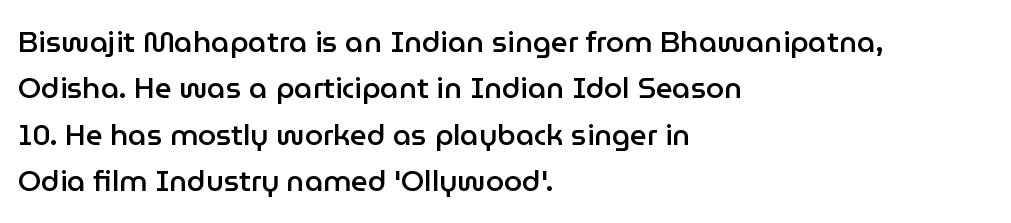
Q: Is the text bold? A: Semi-bold.
Q: Is the text italic (slanted)? A: No, it is upright.
Q: Is the typeface a serif or a sans-serif typeface? A: Sans-serif.
Q: Is the text underlined? A: No.
Q: How is the paragraph aligned? A: Left-aligned.
Q: Is the spacing between letters normal or unusually wide? A: Normal.
Q: Is the spacing between lines tight, normal or loose? A: Normal.
Q: Width (condensed, normal, or wide)? A: Normal.
Q: Stroke contrast? A: Low.
Q: x-height? A: Medium.
Q: Monospaced? A: No.
